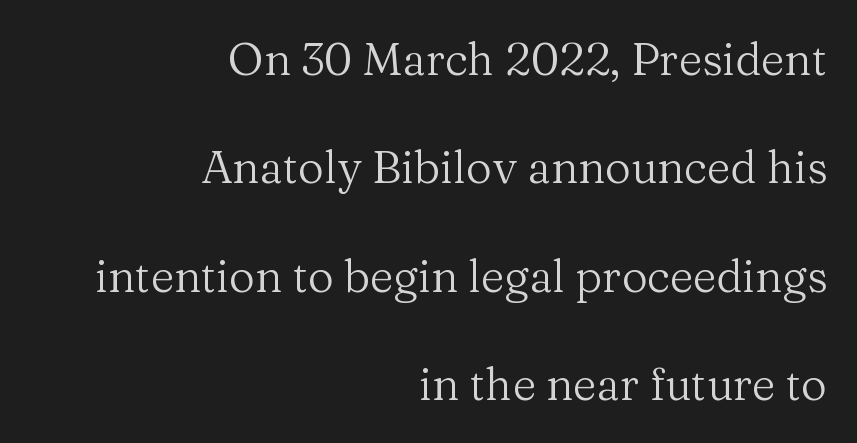
Rule under the text: the space is simply empty. The font family rendered here belongs to the serif group. In terms of posture, this sample is upright. Compared with typical paragraphs, the rows here are farther apart.
